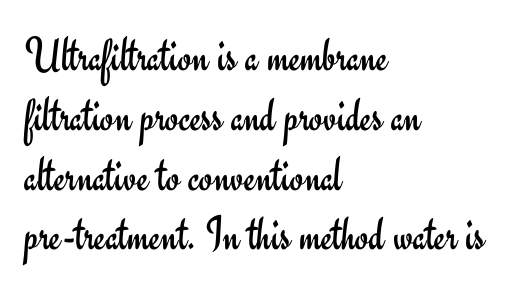
{"serif": "no", "bold": "no", "weight": "regular", "width": "normal", "stroke_contrast": "low", "x_height": "small", "monospaced": "no", "underline": "no", "align": "left", "line_spacing_ratio": 1.22, "letter_spacing": "normal", "letter_spacing_em": 0.0, "glyph_px": 49}
